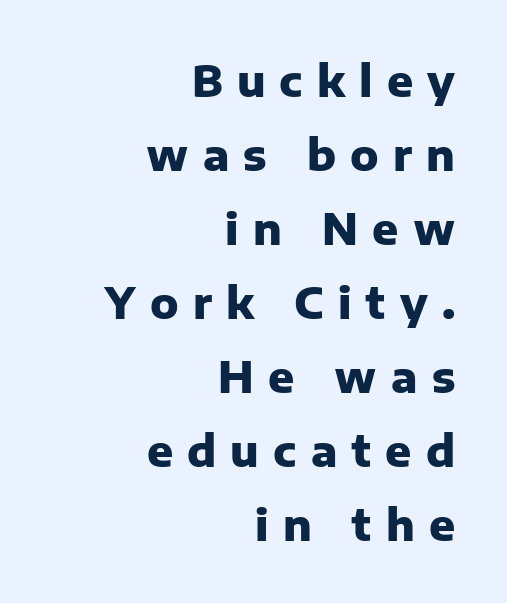
Q: Is the text bold? A: Yes.
Q: Is the text italic (slanted)? A: No, it is upright.
Q: Is the typeface a serif or a sans-serif typeface? A: Sans-serif.
Q: Is the text underlined? A: No.
Q: How is the paragraph aligned? A: Right-aligned.
Q: Is the spacing between letters normal or unusually wide? A: Unusually wide.
Q: Width (condensed, normal, or wide)? A: Normal.
Q: Stroke contrast? A: Low.
Q: x-height? A: Medium.
Q: Monospaced? A: No.
